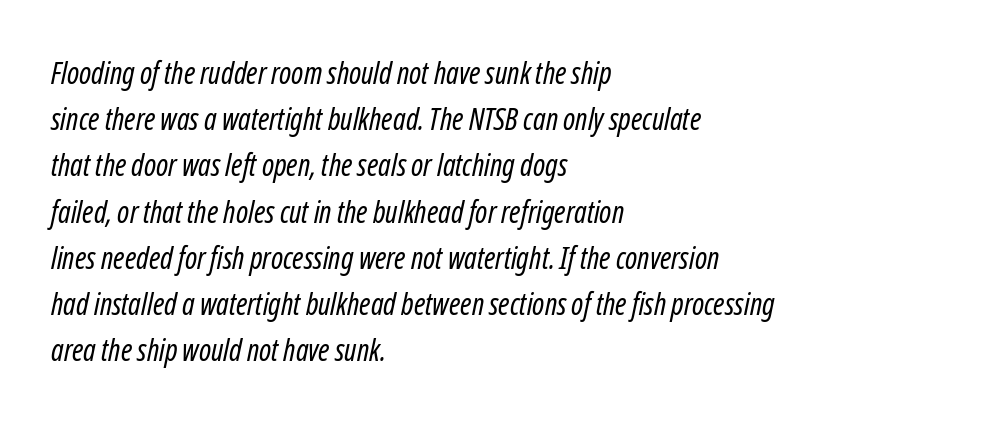
Line spacing here is normal. The tracking reads as untouched default to a designer's eye. If you drew a line through each stem, it would be angled. The lines in this sample share a left origin and differ only in where they stop. The passage shown is not bold in any degree. Proportional: the letters do not fall into vertical columns.
